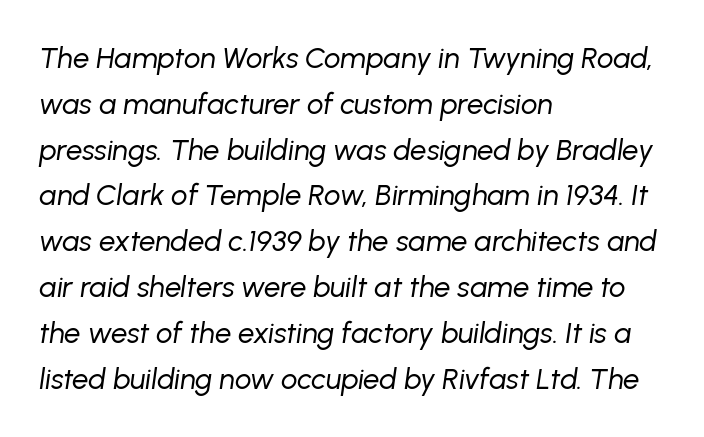
The image shows 29 px regular-weight type, italic (leaning right); set left-aligned, normal line spacing (1.58x), normal letter spacing, not underlined; low stroke contrast and a medium x-height.
